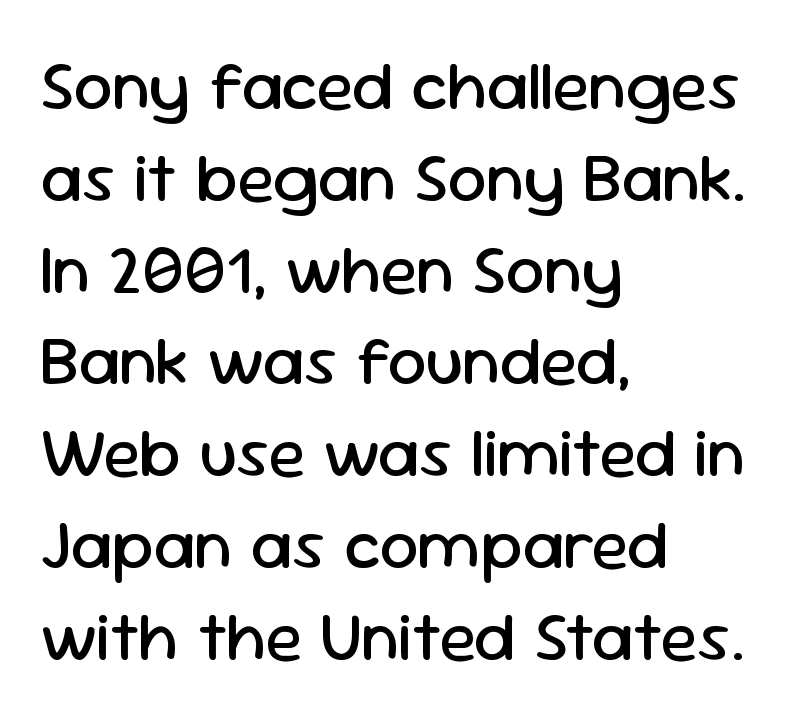
Spacing verdict: proportional, widths tailored to each character. Style check: upright. Evenly set lines give the paragraph a standard silhouette. Nobody drew a line under any word here. The characters display no serif detailing; their extremities are plain. Tracking value appears to be zero — textbook default spacing.
